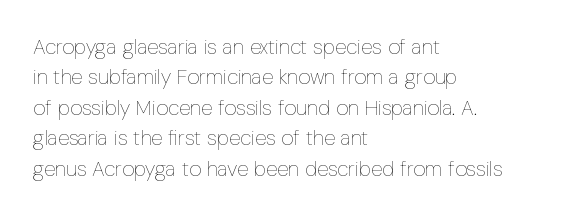
Q: Is the text bold? A: No.
Q: Is the text italic (slanted)? A: No, it is upright.
Q: Is the text underlined? A: No.
Q: How is the paragraph aligned? A: Left-aligned.
Q: Is the spacing between letters normal or unusually wide? A: Normal.
Q: Is the spacing between lines tight, normal or loose? A: Normal.
